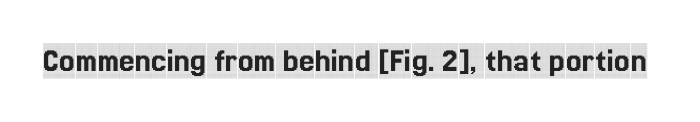
There is no visible air inserted between adjacent glyphs. Italic? Not at all — the glyphs are vertical. Spacing verdict: proportional, widths tailored to each character. Does the type have serifs? Yes, each stem ends in a small foot. Descender tails drop into unmarked territory.
